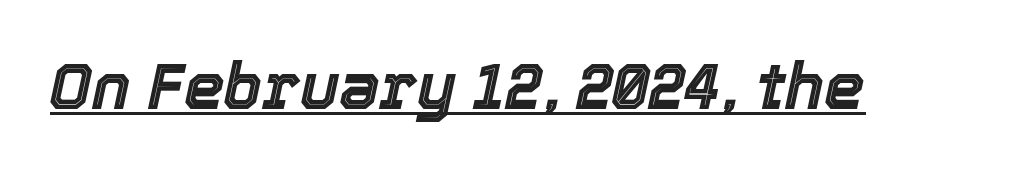
{"italic": "yes", "lean": "right", "slant_degrees": 12, "width": "normal", "x_height": "medium", "monospaced": "no", "underline": "yes", "letter_spacing": "normal", "letter_spacing_em": 0.0, "glyph_px": 65}
